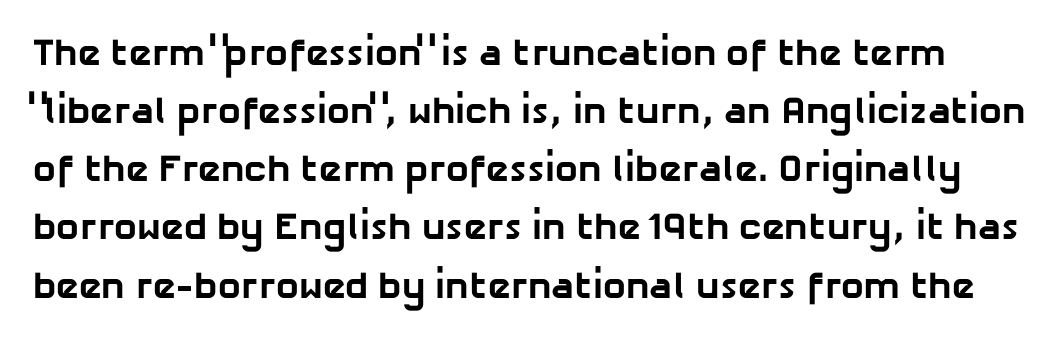
Q: Is the text bold? A: Yes.
Q: Is the typeface a serif or a sans-serif typeface? A: Sans-serif.
Q: Is the text underlined? A: No.
Q: Is the spacing between letters normal or unusually wide? A: Normal.
Q: Is the spacing between lines tight, normal or loose? A: Normal.
Q: Width (condensed, normal, or wide)? A: Normal.
Q: Stroke contrast? A: Low.
Q: x-height? A: Medium.
Q: Monospaced? A: No.
